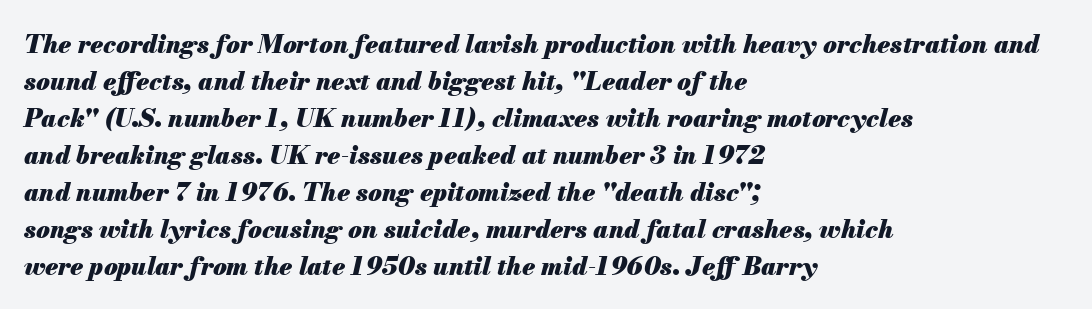
Clear beneath every line of the passage. The lines are quadded left. Compared with typical body copy, the letter spacing here is the same. Yep, that's italic — everything's leaning.
